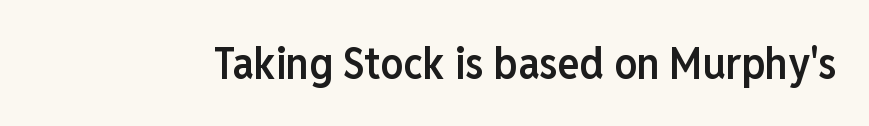
{"serif": "no", "italic": "no", "bold": "semi", "weight": "semibold", "width": "condensed", "stroke_contrast": "low", "x_height": "medium", "monospaced": "no", "underline": "no", "letter_spacing": "normal", "letter_spacing_em": 0.0, "glyph_px": 45}
